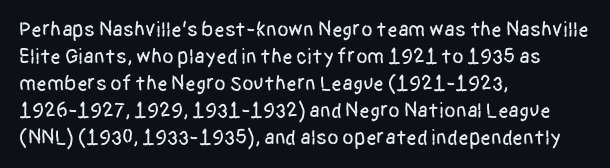
Q: Is the text italic (slanted)? A: No, it is upright.
Q: Is the text underlined? A: No.
Q: How is the paragraph aligned? A: Left-aligned.
Q: Is the spacing between letters normal or unusually wide? A: Normal.
Q: Is the spacing between lines tight, normal or loose? A: Normal.
